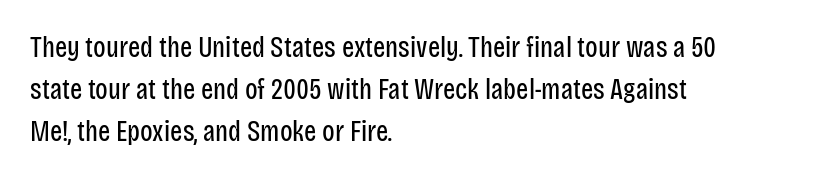
Q: Is the text bold? A: No.
Q: Is the text italic (slanted)? A: No, it is upright.
Q: Is the typeface a serif or a sans-serif typeface? A: Sans-serif.
Q: Is the text underlined? A: No.
Q: How is the paragraph aligned? A: Left-aligned.
Q: Is the spacing between letters normal or unusually wide? A: Normal.
Q: Is the spacing between lines tight, normal or loose? A: Normal.
Q: Width (condensed, normal, or wide)? A: Condensed.
Q: Stroke contrast? A: Low.
Q: x-height? A: Large.
Q: Monospaced? A: No.
